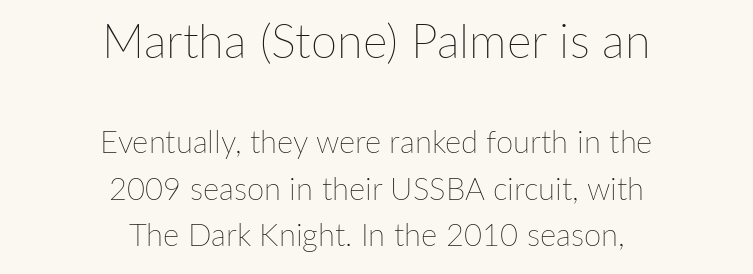
Upright lettering throughout. In CSS terms this would be text-align: center. A clean baseline with only descenders dipping below it. You could not count columns in this text — the font is proportionally spaced. Compared with typical paragraphs, the rows here are spaced about the same.
